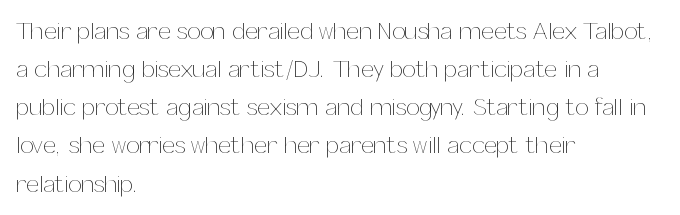
The image shows 24 px text type, upright; set left-aligned, normal line spacing (1.59x), normal letter spacing, not underlined.
